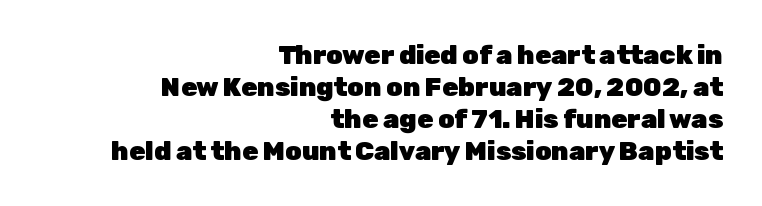
{"italic": "no", "bold": "yes", "underline": "no", "align": "right", "line_spacing_ratio": 1.23, "letter_spacing": "normal", "letter_spacing_em": 0.0, "glyph_px": 26}
